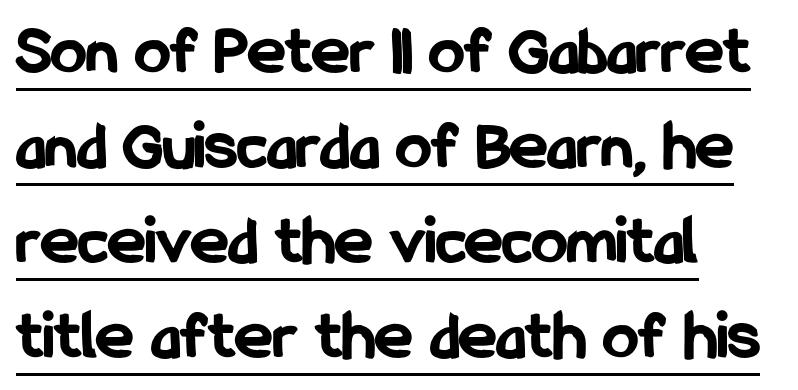
The image shows 71 px bold, condensed sans-serif type, upright; set left-aligned, normal line spacing (1.34x), normal letter spacing, underlined; low stroke contrast and a medium x-height.
